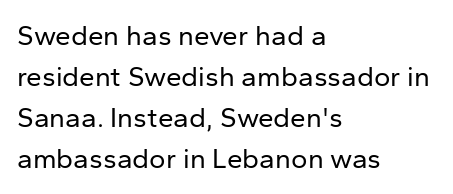
The rag falls on the right side of this text block. Letters rest on an invisible, unmarked baseline. This is roman type, the default non-slanted kind. Compared with typical body copy, the letter spacing here is the same.
